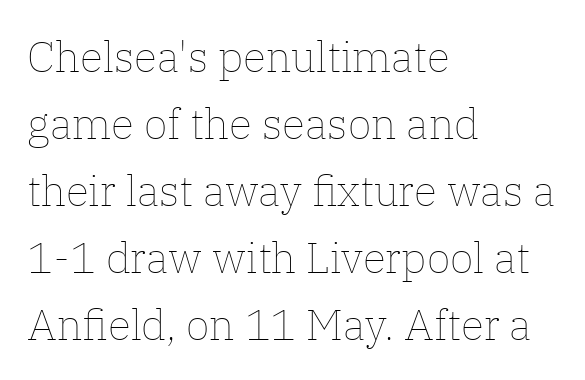
Q: Is the text bold? A: No.
Q: Is the text italic (slanted)? A: No, it is upright.
Q: Is the text underlined? A: No.
Q: How is the paragraph aligned? A: Left-aligned.
Q: Is the spacing between letters normal or unusually wide? A: Normal.
Q: Is the spacing between lines tight, normal or loose? A: Normal.
Q: Width (condensed, normal, or wide)? A: Normal.
Q: Stroke contrast? A: Low.
Q: x-height? A: Medium.
Q: Monospaced? A: No.
